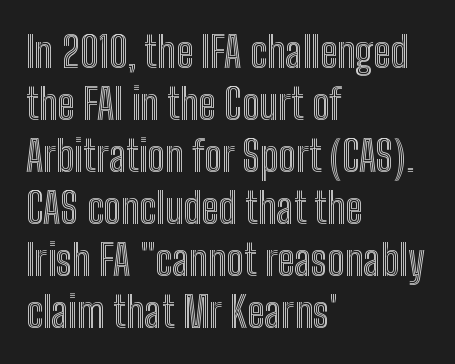
The image shows 42 px condensed type, upright; set left-aligned, line spacing 1.24x, normal letter spacing, not underlined; a medium x-height.
